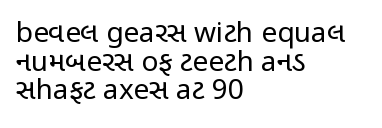
The image shows 28 px regular-weight, condensed sans-serif type, upright; set left-aligned, tight line spacing (1.02x), normal letter spacing, not underlined; low stroke contrast and a medium x-height.
